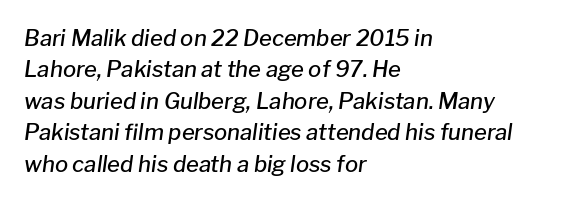
This rendering leaves character spacing at its baseline value. Does the weight exceed regular? Yes, but only to semibold. A typesetter would mark this as italic. Rule under the text: the space is simply empty. The ragged edge is on the right, which tells us the setting is flush left.
